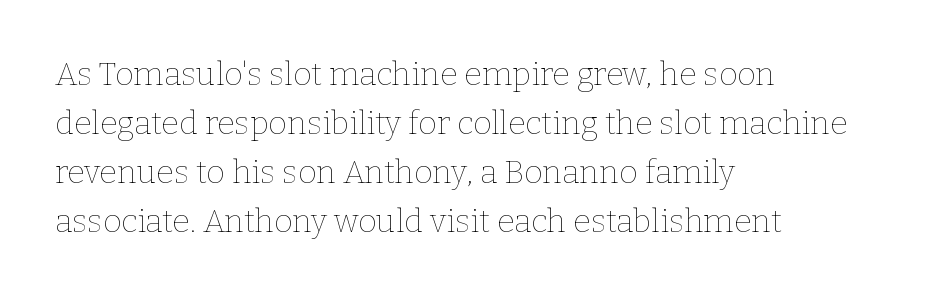
These lines keep a tight, regular rhythm from letter to letter. Proportional: the letters do not fall into vertical columns. Line spacing here is normal. In terms of posture, this sample is upright. Where is the straight margin? On the left.
